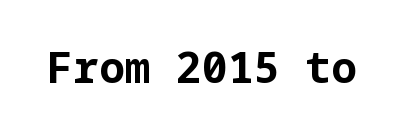
Q: Is the text bold? A: Yes.
Q: Is the text italic (slanted)? A: No, it is upright.
Q: Is the typeface a serif or a sans-serif typeface? A: Sans-serif.
Q: Is the text underlined? A: No.
Q: Is the spacing between letters normal or unusually wide? A: Normal.
Q: Width (condensed, normal, or wide)? A: Normal.
Q: Stroke contrast? A: Low.
Q: x-height? A: Medium.
